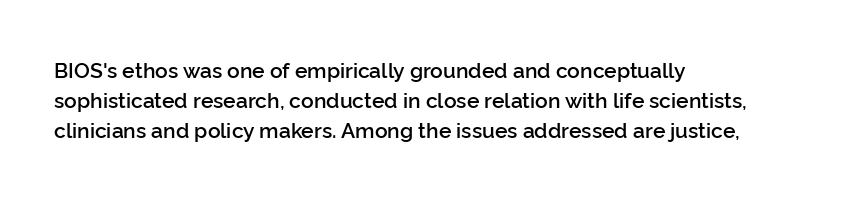
What weight is shown? A semibold, between regular and bold. Nobody touched the tracking dial on this one. This sample keeps an unexceptional amount of space between lines. The typography opts for an upright posture over an oblique one. These lines stack with their left ends in a neat column. The specimen omits any rule beneath the text block's lines.
